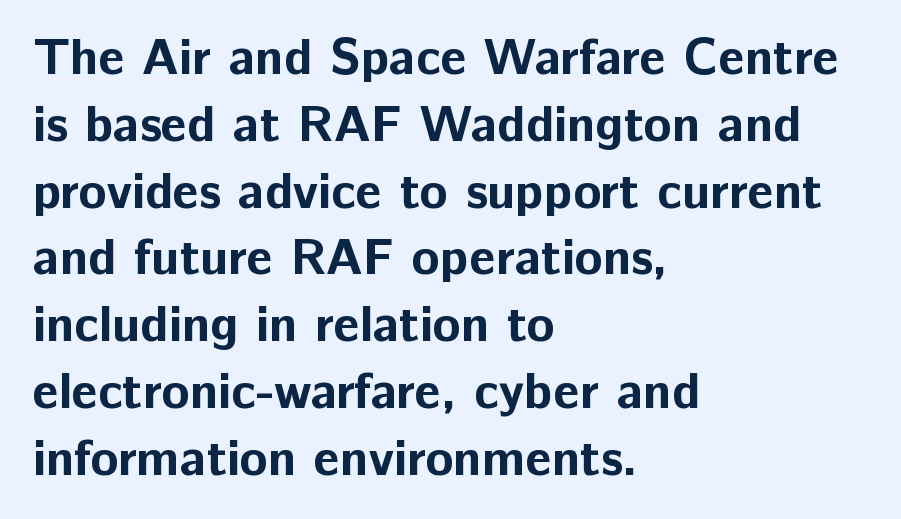
The passage shown is typeset with a sans-serif family. Note the varied advance widths — an 'i' is clearly narrower than an 'm'. One-word summary of the alignment: left. Nobody drew a line under any word here.
